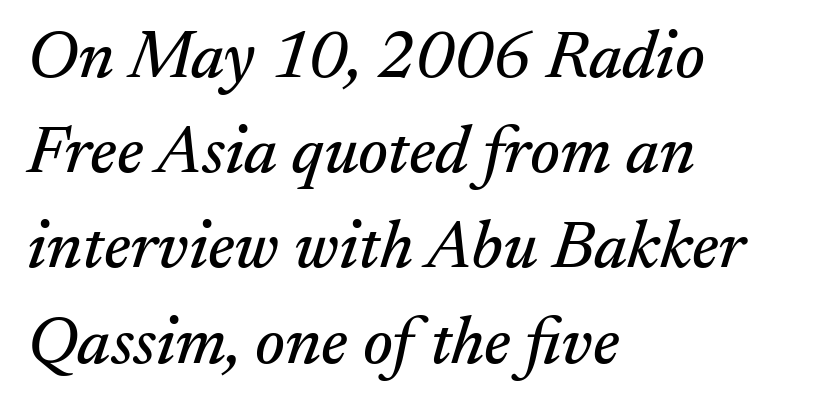
{"serif": "yes", "italic": "yes", "lean": "right", "slant_degrees": 17, "width": "normal", "stroke_contrast": "medium", "x_height": "small", "monospaced": "no", "underline": "no", "align": "left", "line_spacing": "normal", "line_spacing_ratio": 1.4, "letter_spacing": "normal", "letter_spacing_em": 0.0, "glyph_px": 68}
